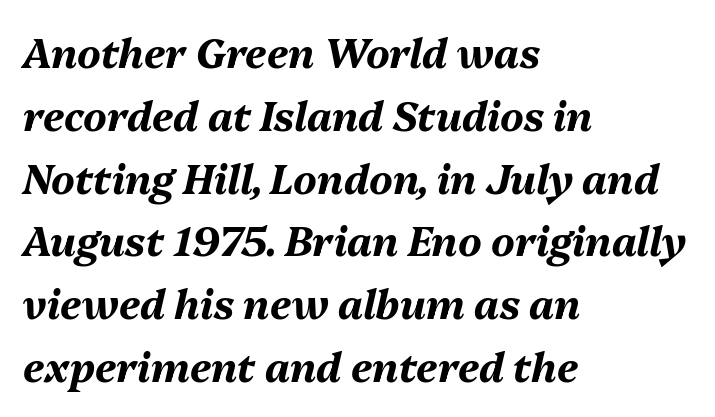
Q: Is the text bold? A: Yes.
Q: Is the text italic (slanted)? A: Yes, it leans right by about 13 degrees.
Q: Is the text underlined? A: No.
Q: How is the paragraph aligned? A: Left-aligned.
Q: Is the spacing between letters normal or unusually wide? A: Normal.
Q: Is the spacing between lines tight, normal or loose? A: Normal.
Q: Width (condensed, normal, or wide)? A: Normal.
Q: Stroke contrast? A: Medium.
Q: x-height? A: Medium.
Q: Monospaced? A: No.
